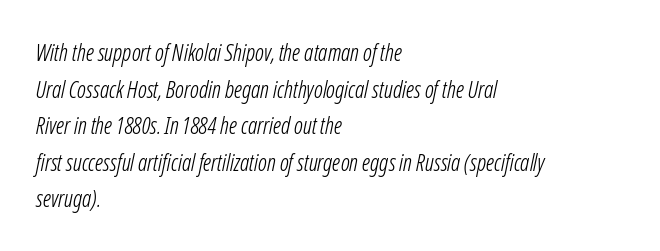
{"italic": "yes", "lean": "right", "slant_degrees": 12, "bold": "no", "underline": "no", "align": "left", "line_spacing": "normal", "line_spacing_ratio": 1.59, "letter_spacing": "normal", "letter_spacing_em": 0.0, "glyph_px": 23}
